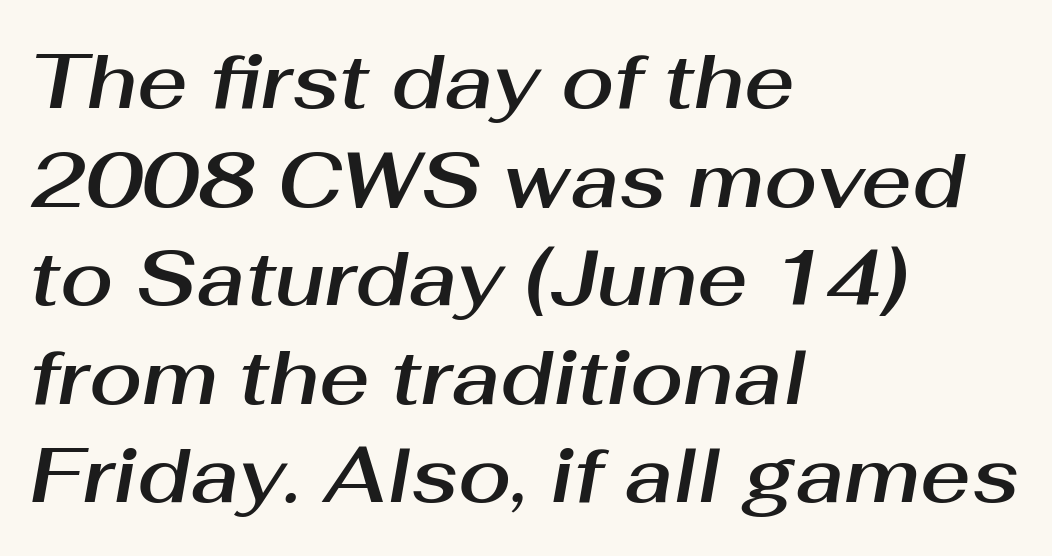
Each row of text sits above clean, open space. The passage shown is typed in a proportional face where columns would drift. The ragged edge is on the right, which tells us the setting is flush left. Nobody touched the tracking dial on this one. The lines sit at an ordinary, default distance from one another. The glyphs look as if they've been sheared to an angle.
